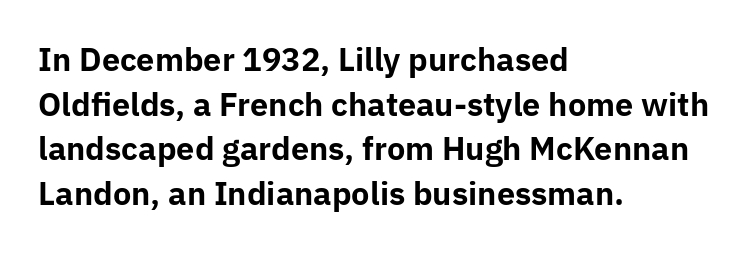
{"serif": "no", "italic": "no", "bold": "yes", "weight": "bold", "width": "normal", "stroke_contrast": "low", "x_height": "medium", "monospaced": "no", "underline": "no", "align": "left", "line_spacing": "normal", "line_spacing_ratio": 1.44, "letter_spacing": "normal", "letter_spacing_em": 0.0, "glyph_px": 31}
